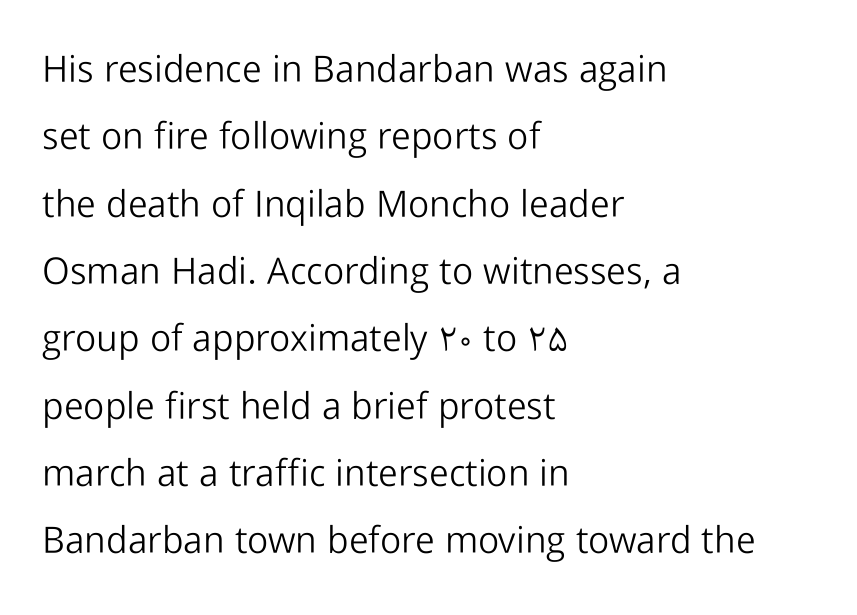
You can tell from the bare stems that sans-serif type was used. Characters remain perfectly vertical along every line. Nothing unusual about the tracking: characters are spaced as the font intends. Spacing verdict: proportional, widths tailored to each character.
